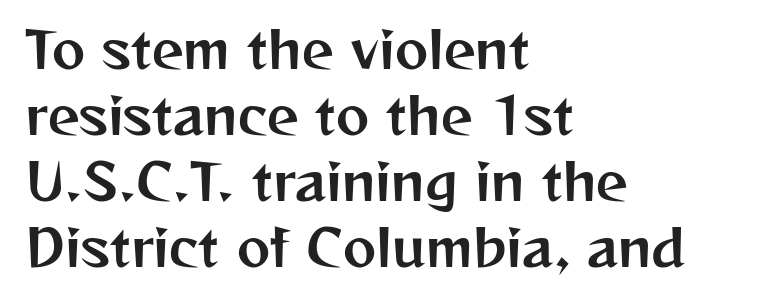
The image shows 50 px sans-serif type, upright; set left-aligned, normal line spacing (1.32x), normal letter spacing, not underlined; medium stroke contrast and a medium x-height.
